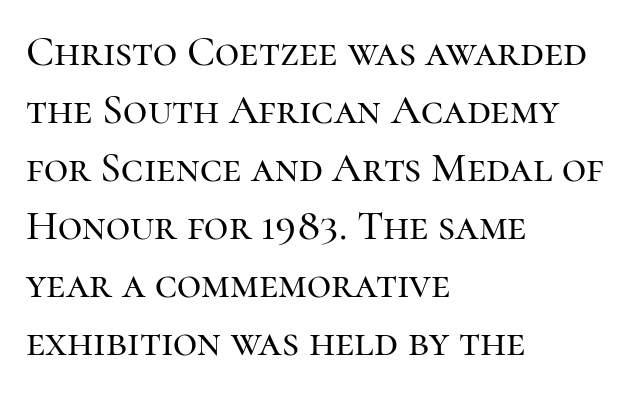
The image shows 42 px serif type, upright; set left-aligned, normal line spacing (1.38x), normal letter spacing, not underlined; high stroke contrast and a medium x-height.
